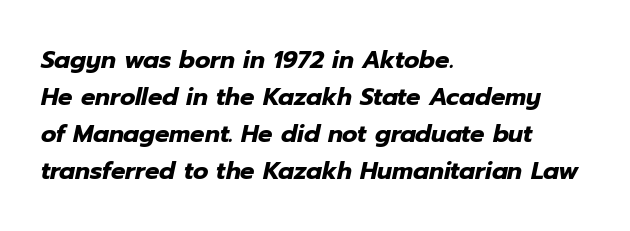
{"italic": "yes", "lean": "right", "slant_degrees": 12, "bold": "yes", "underline": "no", "align": "left", "line_spacing": "normal", "line_spacing_ratio": 1.54, "letter_spacing": "normal", "letter_spacing_em": 0.0, "glyph_px": 24}
